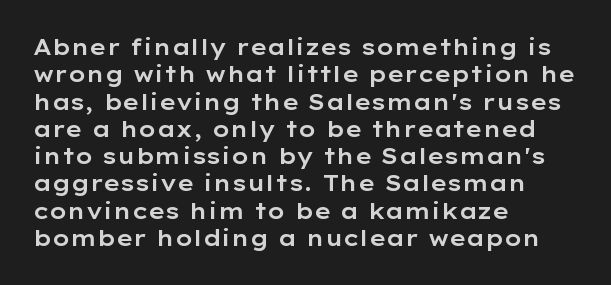
{"italic": "no", "underline": "no", "align": "left", "line_spacing_ratio": 1.24, "letter_spacing": "normal", "letter_spacing_em": 0.0, "glyph_px": 22}
